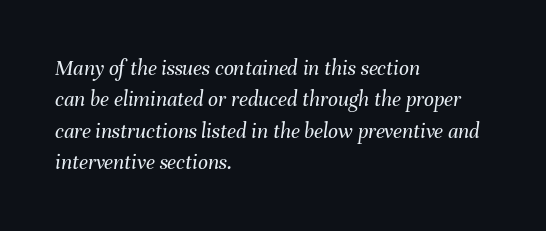
{"italic": "yes", "lean": "right", "slant_degrees": 8, "bold": "no", "underline": "no", "align": "left", "line_spacing": "normal", "line_spacing_ratio": 1.43, "letter_spacing": "normal", "letter_spacing_em": 0.0, "glyph_px": 22}
